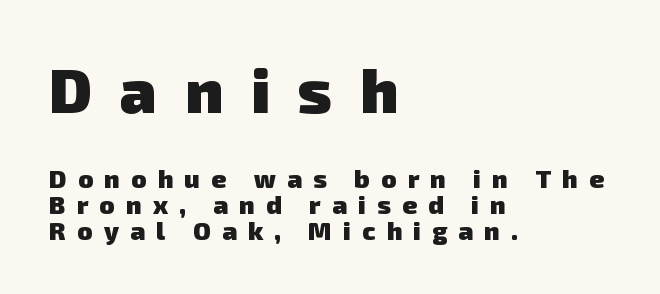
Scale decreases going downward across the two blocks. Horizontal bands of white between lines are thin slivers. What weight is shown? A full bold with thick strokes. The designer went with a sans here, leaving each stem footless.
